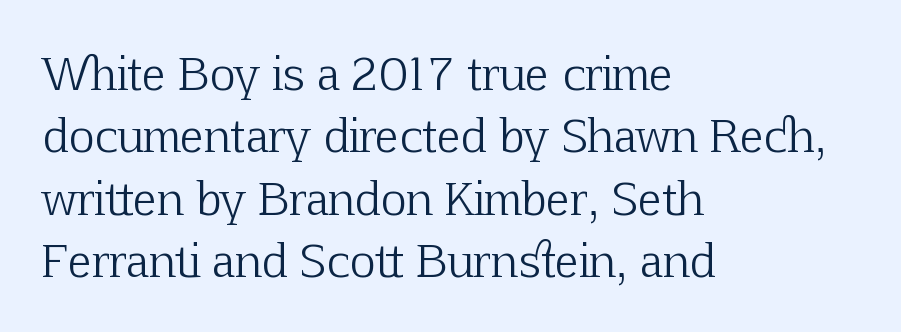
This rendering features lettering with no underline. Normally led — the rows are evenly, conventionally spaced. Varying glyph widths throughout — classic text-font behaviour. The letters stand straight up with perfectly vertical stems.
